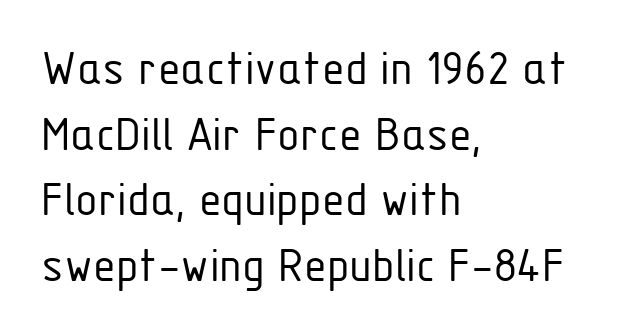
This sample keeps an unexceptional amount of space between lines. The letterforms sit at book weight or below. The passage shown is not underscored anywhere. Is there any slant? The stems are plumb. Nope, no serifs anywhere on these letters.
